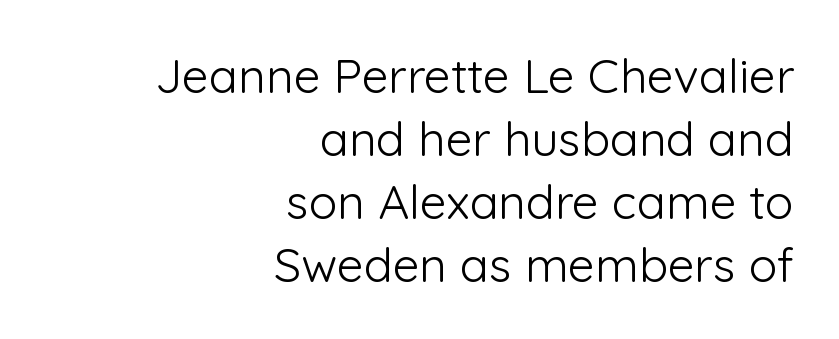
The image shows 48 px light sans-serif type, upright; set right-aligned, normal line spacing (1.31x), normal letter spacing, not underlined; low stroke contrast and a medium x-height.
